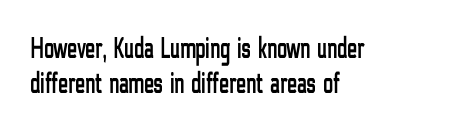
The image shows 30 px condensed sans-serif type, upright; set left-aligned, line spacing 1.17x, normal letter spacing, not underlined; low stroke contrast and a medium x-height.
